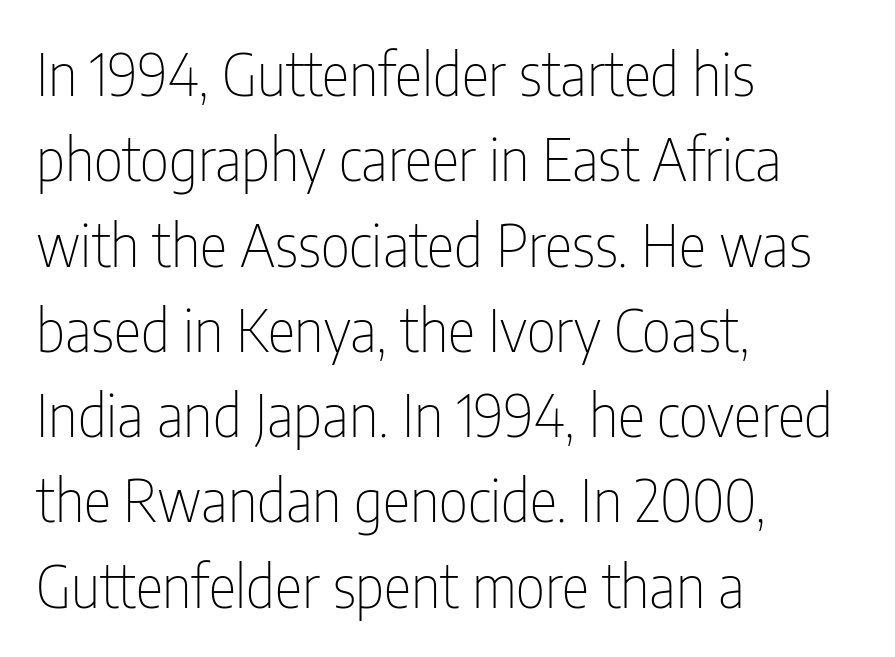
{"serif": "no", "italic": "no", "bold": "no", "weight": "thin", "width": "condensed", "stroke_contrast": "low", "x_height": "medium", "monospaced": "no", "underline": "no", "align": "left", "line_spacing": "normal", "line_spacing_ratio": 1.47, "letter_spacing": "normal", "letter_spacing_em": 0.0, "glyph_px": 58}
